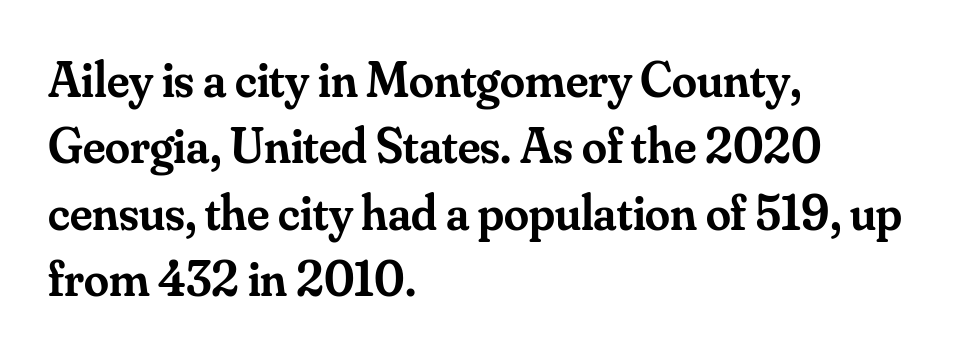
{"serif": "yes", "italic": "no", "bold": "semi", "weight": "semibold", "width": "normal", "stroke_contrast": "medium", "x_height": "small", "monospaced": "no", "underline": "no", "align": "left", "line_spacing": "normal", "line_spacing_ratio": 1.33, "letter_spacing": "normal", "letter_spacing_em": 0.0, "glyph_px": 50}
